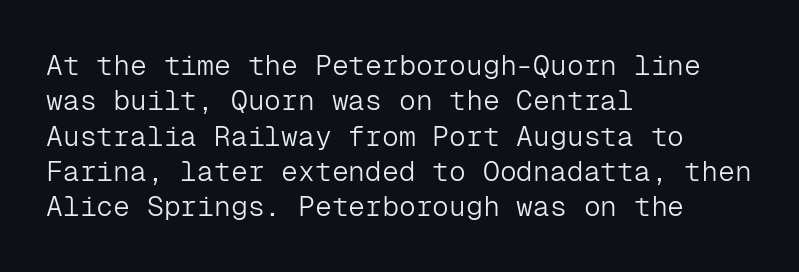
Q: Is the text bold? A: No.
Q: Is the text italic (slanted)? A: No, it is upright.
Q: Is the typeface a serif or a sans-serif typeface? A: Sans-serif.
Q: Is the text underlined? A: No.
Q: How is the paragraph aligned? A: Left-aligned.
Q: Is the spacing between letters normal or unusually wide? A: Normal.
Q: Is the spacing between lines tight, normal or loose? A: Normal.
Q: Width (condensed, normal, or wide)? A: Normal.
Q: Stroke contrast? A: Low.
Q: x-height? A: Medium.
Q: Monospaced? A: Yes.
